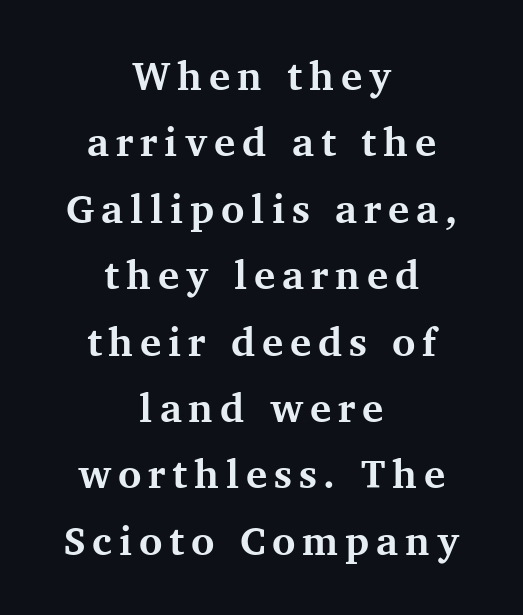
Q: Is the text bold? A: Yes.
Q: Is the text italic (slanted)? A: No, it is upright.
Q: Is the typeface a serif or a sans-serif typeface? A: Serif.
Q: Is the text underlined? A: No.
Q: How is the paragraph aligned? A: Centered.
Q: Is the spacing between lines tight, normal or loose? A: Normal.
Q: Width (condensed, normal, or wide)? A: Normal.
Q: Stroke contrast? A: Medium.
Q: x-height? A: Medium.
Q: Monospaced? A: No.
